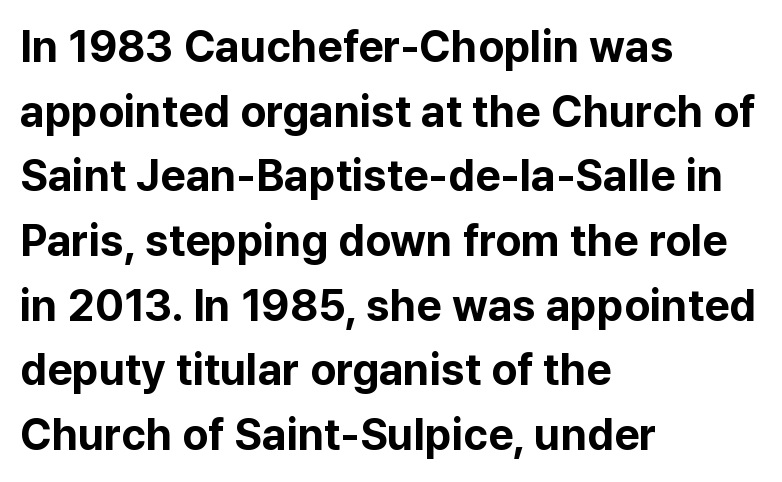
The image shows 44 px bold sans-serif type, upright; set left-aligned, normal line spacing (1.47x), normal letter spacing, not underlined; low stroke contrast and a medium x-height.
